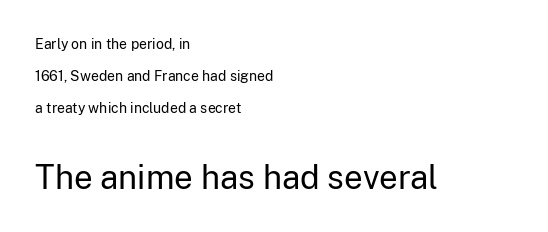
Q: Is the text bold? A: No.
Q: Is the text italic (slanted)? A: No, it is upright.
Q: Is the typeface a serif or a sans-serif typeface? A: Sans-serif.
Q: Is the text underlined? A: No.
Q: How is the paragraph aligned? A: Left-aligned.
Q: Is the spacing between letters normal or unusually wide? A: Normal.
Q: Is the spacing between lines tight, normal or loose? A: Loose.
Q: Which block of text is set in a larger size, the first (top) or the second (bottom)? A: The second (bottom) one.
Q: Width (condensed, normal, or wide)? A: Normal.
Q: Stroke contrast? A: Low.
Q: x-height? A: Medium.
Q: Monospaced? A: No.
